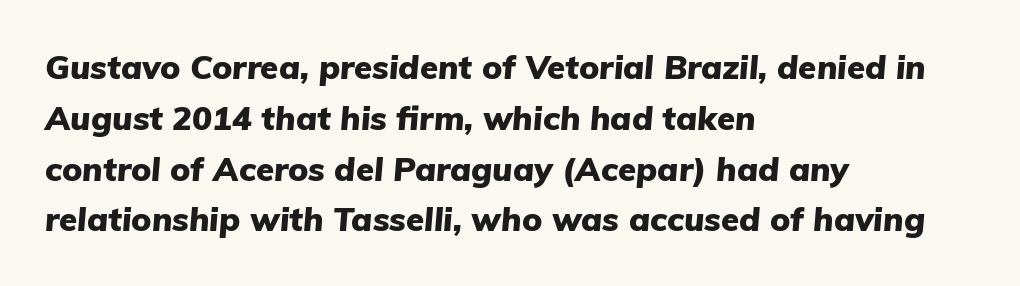
The image shows 33 px heavy type, italic (leaning right); set left-aligned, normal line spacing (1.54x), normal letter spacing, not underlined; low stroke contrast and a medium x-height.
